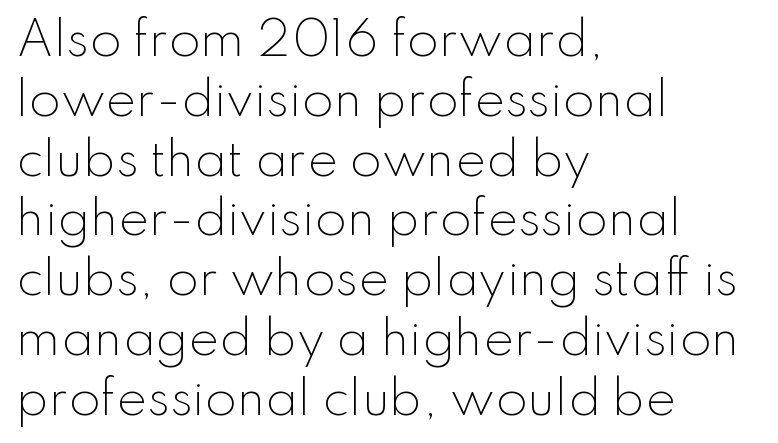
The image shows 46 px light sans-serif type, upright; set left-aligned, normal line spacing (1.3x), normal letter spacing, not underlined; low stroke contrast and a small x-height.
